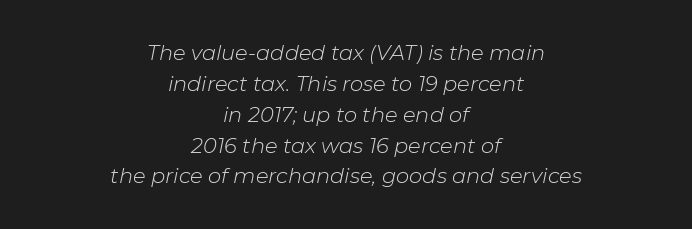
{"italic": "yes", "lean": "right", "slant_degrees": 11, "bold": "no", "underline": "no", "align": "center", "line_spacing": "normal", "line_spacing_ratio": 1.47, "letter_spacing": "normal", "letter_spacing_em": 0.0, "glyph_px": 21}
